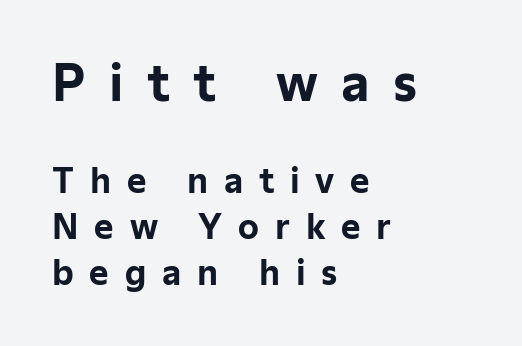
The image shows 49 px bold sans-serif type, upright; set left-aligned, normal line spacing (1.4x), unusually wide letter spacing (+0.48 em), not underlined; the first (top) block is 1.48x larger; low stroke contrast and a medium x-height.
